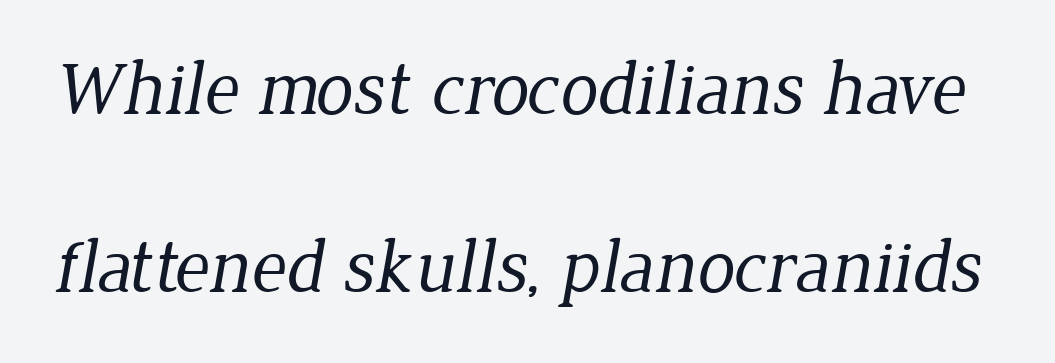
A great deal of white space separates one row of letters from the next. Serif or sans? Serif — the stroke terminals have little feet. Looks like regular typesetting: each glyph gets only the width it needs. Honestly, the letter spacing is just normal — you wouldn't notice it. The baseline area is clear.
